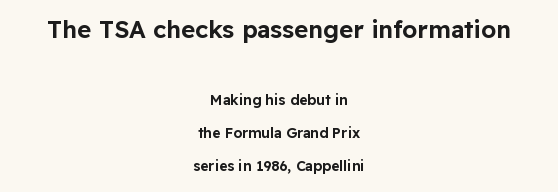
Q: Is the text italic (slanted)? A: No, it is upright.
Q: Is the text underlined? A: No.
Q: How is the paragraph aligned? A: Centered.
Q: Is the spacing between letters normal or unusually wide? A: Normal.
Q: Is the spacing between lines tight, normal or loose? A: Loose.
Q: Which block of text is set in a larger size, the first (top) or the second (bottom)? A: The first (top) one.
